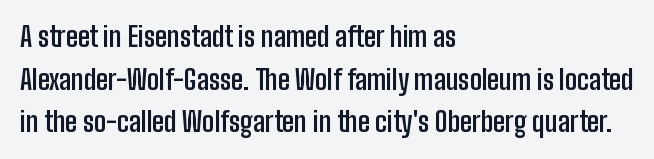
Typesetter's note: full bold, strokes at maximum text heaviness. Compared with typical paragraphs, the rows here are spaced about the same. Layout note: lines flush left. The passage shown is not underscored anywhere.
